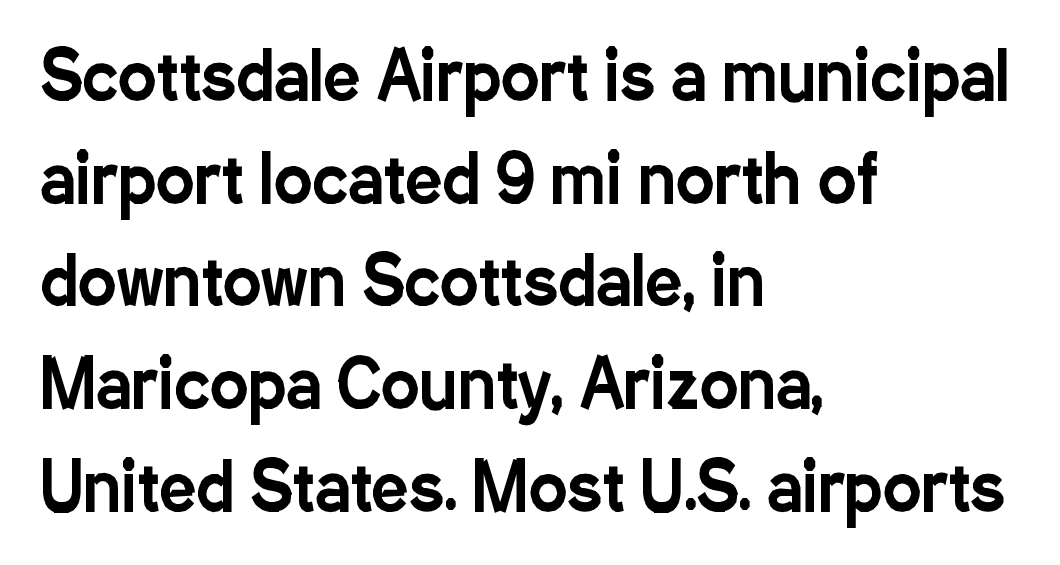
A typesetter would call this leading conventional body-copy spacing. The type sits square on the baseline with zero lean. The string is rendered with underlining switched off. This sample uses a sans-serif face. Looks like regular typesetting: each glyph gets only the width it needs.
